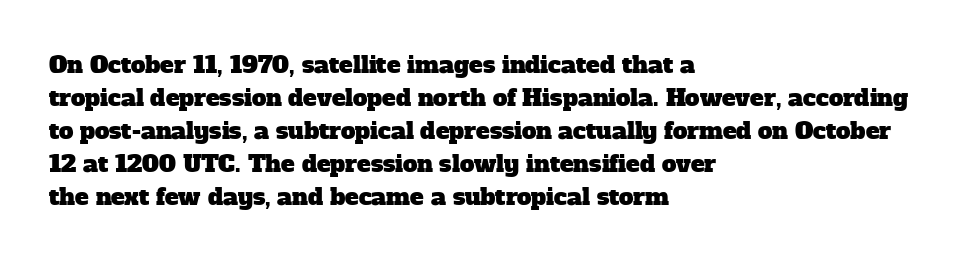
A clean baseline with only descenders dipping below it. This sample is left-justified, so line endings fall wherever the words run out. Leading matches the norm, producing a regular column. A typesetter would call this zero additional tracking.
